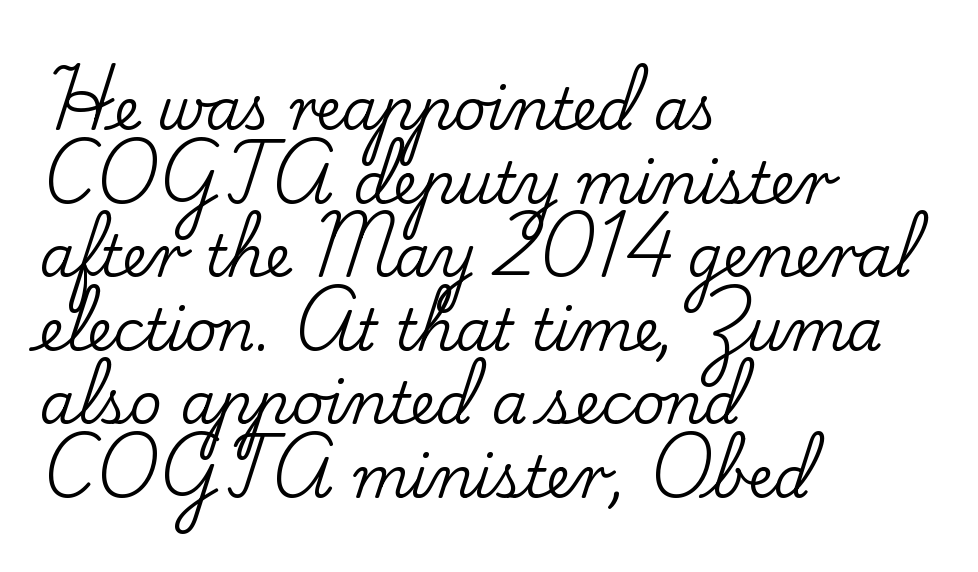
Caption: multi-line text, flush left, ragged right. This rendering features lettering with no underline. Letter spacing: default.
